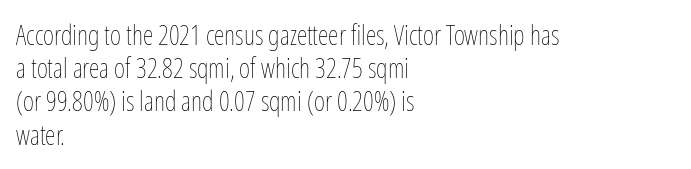
The zone under the glyphs is completely vacant. The passage is arranged the way most books set body copy — flush left. The type sits square on the baseline with zero lean. Weight: in the light-to-regular range. In terms of letterspacing, this is plain default setting.
